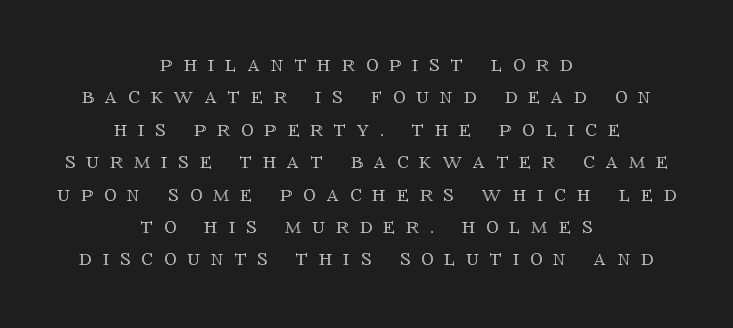
The image shows 24 px text type, upright; set centered, normal line spacing (1.35x), unusually wide letter spacing (+0.46 em), not underlined.
